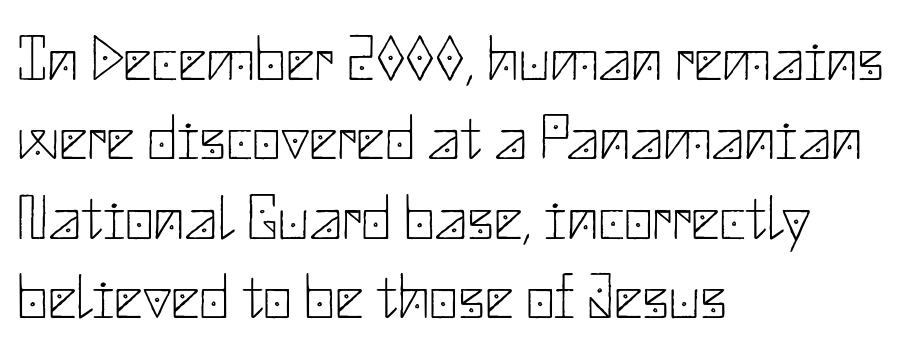
The image shows 63 px thin sans-serif type, upright; set left-aligned, normal line spacing (1.26x), normal letter spacing, not underlined; low stroke contrast and a small x-height.
